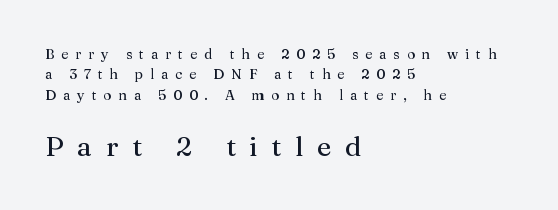
The image shows 28 px regular-weight serif type, upright; set left-aligned, normal line spacing (1.45x), unusually wide letter spacing (+0.49 em), not underlined; the second (bottom) block is 2.0x larger; medium stroke contrast and a medium x-height.
